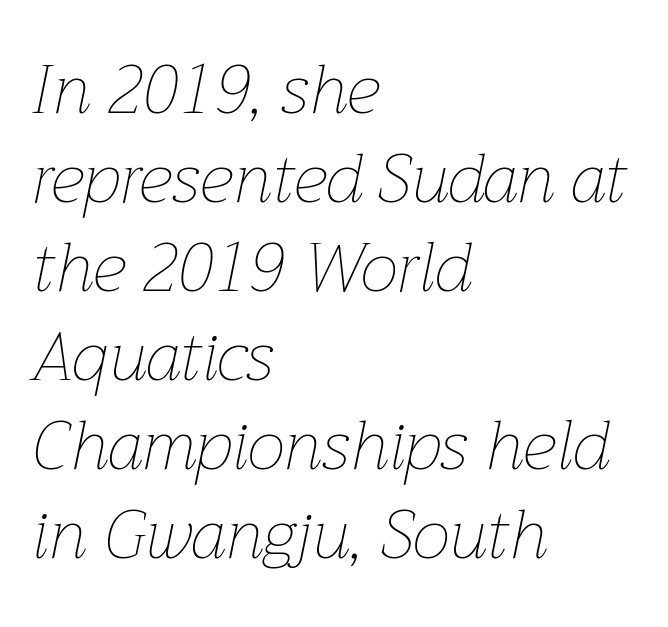
Q: Is the text bold? A: No.
Q: Is the text italic (slanted)? A: Yes, it leans right by about 12 degrees.
Q: Is the text underlined? A: No.
Q: How is the paragraph aligned? A: Left-aligned.
Q: Is the spacing between letters normal or unusually wide? A: Normal.
Q: Is the spacing between lines tight, normal or loose? A: Normal.
Q: Width (condensed, normal, or wide)? A: Normal.
Q: Stroke contrast? A: Low.
Q: x-height? A: Medium.
Q: Monospaced? A: No.
